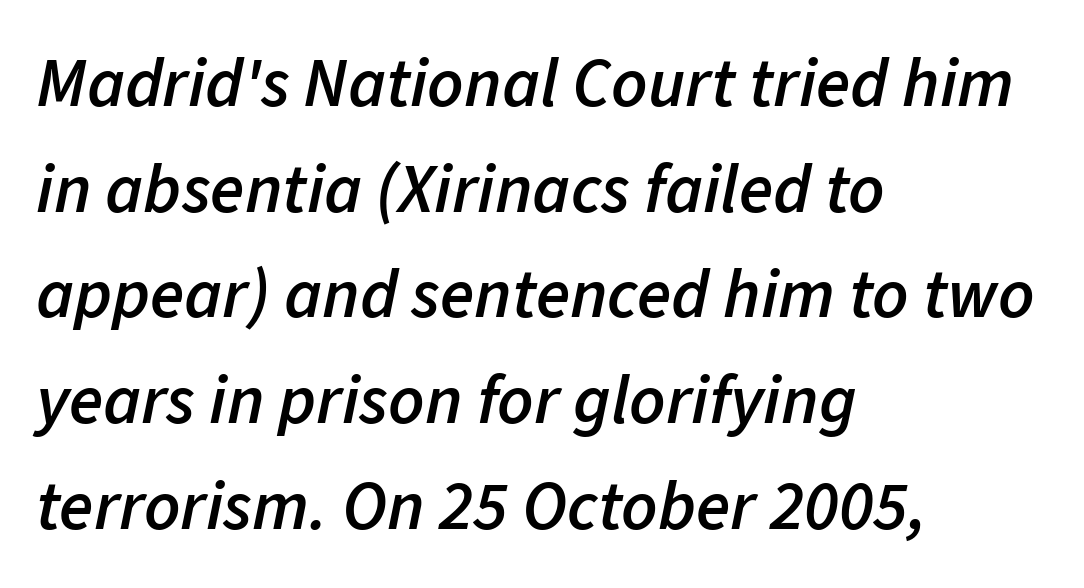
{"italic": "yes", "lean": "right", "slant_degrees": 11, "bold": "semi", "weight": "semibold", "width": "normal", "stroke_contrast": "low", "x_height": "medium", "monospaced": "no", "underline": "no", "align": "left", "line_spacing": "normal", "line_spacing_ratio": 1.51, "letter_spacing": "normal", "letter_spacing_em": 0.0, "glyph_px": 70}
